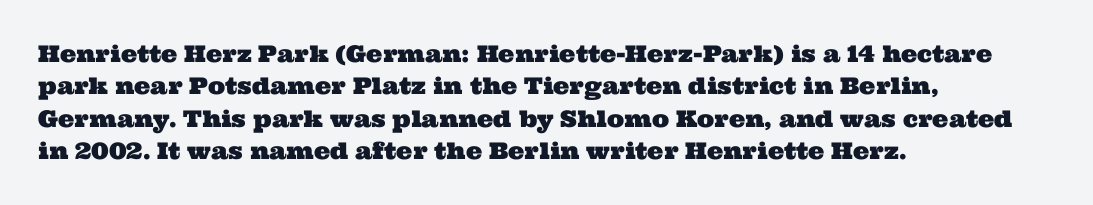
{"underline": "no", "align": "left", "line_spacing": "normal", "line_spacing_ratio": 1.41, "letter_spacing": "normal", "letter_spacing_em": 0.0, "glyph_px": 23}
